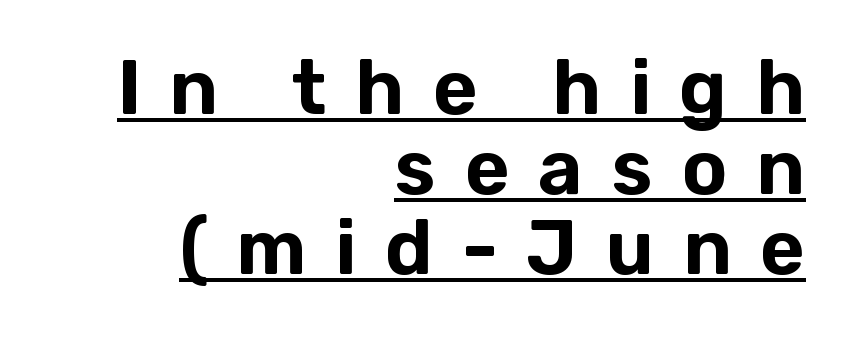
The image shows 77 px sans-serif type, upright; set right-aligned, tight line spacing (1.04x), unusually wide letter spacing (+0.37 em), underlined; low stroke contrast and a medium x-height.
